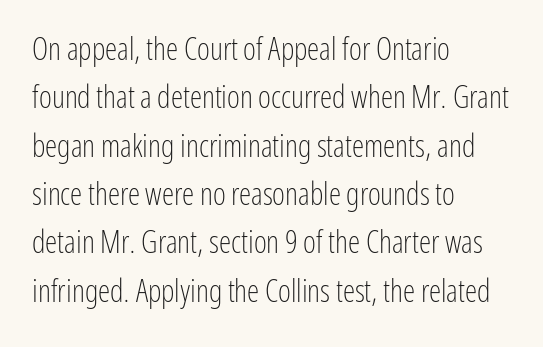
The type family on display is of the sans-serif kind. Standard letterfit; no display-style spreading of the glyphs. Looks like regular typesetting: each glyph gets only the width it needs. Compared with a typical body face, this is equally light or lighter still. The rendering uses a moderate line-height, typical for paragraphs.
